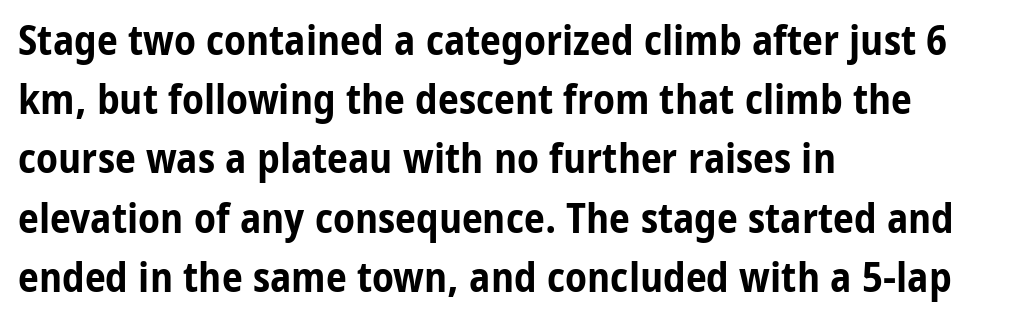
{"serif": "no", "italic": "no", "bold": "yes", "weight": "bold", "width": "condensed", "stroke_contrast": "low", "x_height": "medium", "monospaced": "no", "underline": "no", "align": "left", "line_spacing": "normal", "line_spacing_ratio": 1.41, "letter_spacing": "normal", "letter_spacing_em": 0.0, "glyph_px": 42}
